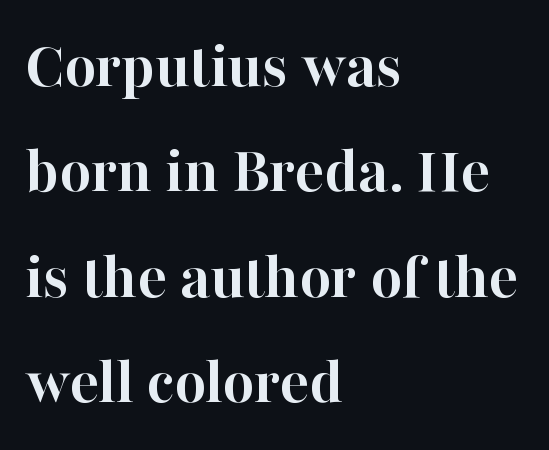
{"serif": "yes", "italic": "no", "bold": "yes", "weight": "semibold", "width": "normal", "stroke_contrast": "high", "x_height": "medium", "monospaced": "no", "underline": "no", "align": "left", "line_spacing": "normal", "line_spacing_ratio": 1.55, "letter_spacing": "normal", "letter_spacing_em": 0.0, "glyph_px": 68}
